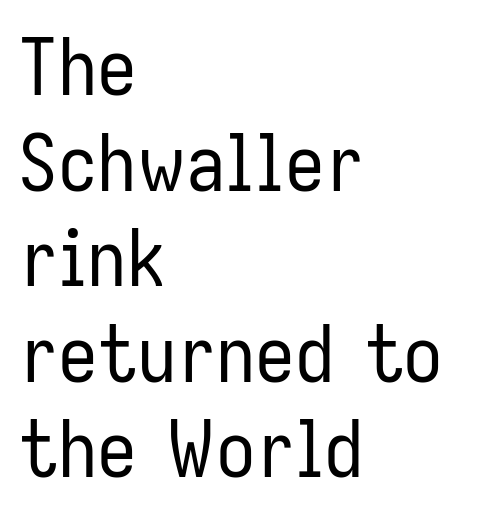
{"serif": "no", "italic": "no", "bold": "no", "weight": "regular", "width": "condensed", "stroke_contrast": "low", "x_height": "medium", "monospaced": "no", "underline": "no", "align": "left", "line_spacing_ratio": 1.21, "letter_spacing": "normal", "letter_spacing_em": 0.0, "glyph_px": 79}
